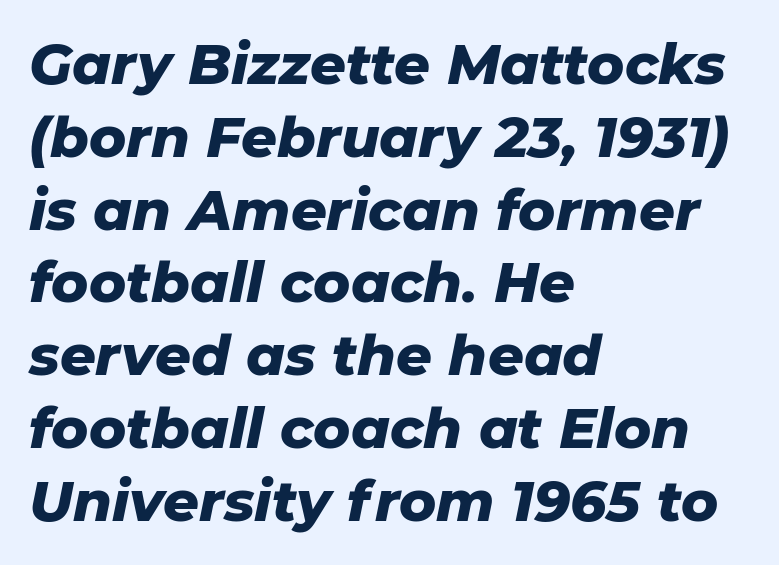
Q: Is the text bold? A: Yes.
Q: Is the text italic (slanted)? A: Yes, it leans right by about 11 degrees.
Q: Is the text underlined? A: No.
Q: How is the paragraph aligned? A: Left-aligned.
Q: Is the spacing between letters normal or unusually wide? A: Normal.
Q: Is the spacing between lines tight, normal or loose? A: Normal.
Q: Width (condensed, normal, or wide)? A: Normal.
Q: Stroke contrast? A: Low.
Q: x-height? A: Medium.
Q: Monospaced? A: No.
